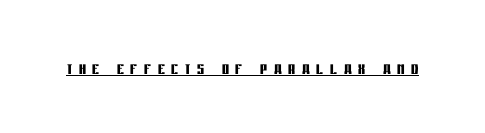
{"italic": "no", "bold": "yes", "underline": "yes", "letter_spacing": "wide", "letter_spacing_em": 0.3, "glyph_px": 22}
